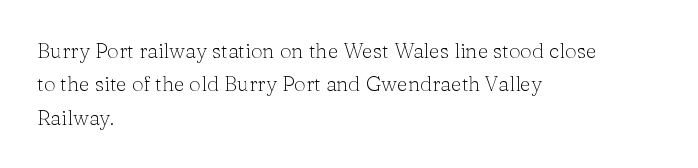
The image shows 21 px text type, upright; set left-aligned, normal line spacing (1.59x), normal letter spacing, not underlined.
